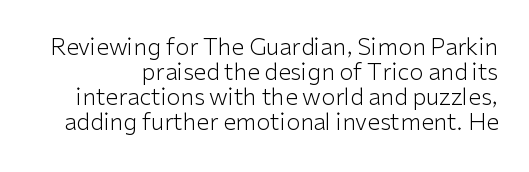
{"italic": "no", "bold": "no", "underline": "no", "line_spacing": "tight", "line_spacing_ratio": 1.08, "letter_spacing": "normal", "letter_spacing_em": 0.0, "glyph_px": 23}
